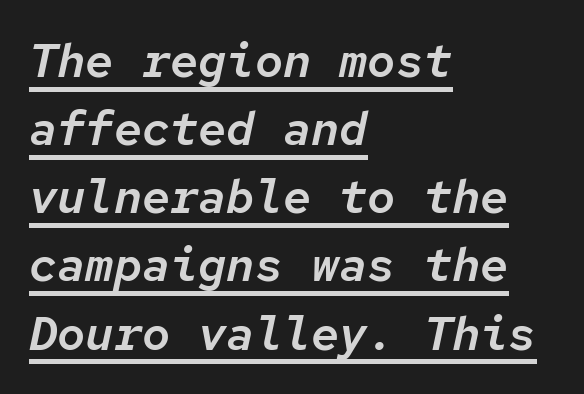
{"italic": "yes", "lean": "right", "slant_degrees": 12, "width": "normal", "stroke_contrast": "low", "x_height": "medium", "monospaced": "yes", "underline": "yes", "align": "left", "line_spacing": "normal", "line_spacing_ratio": 1.45, "letter_spacing": "normal", "letter_spacing_em": 0.0, "glyph_px": 47}
